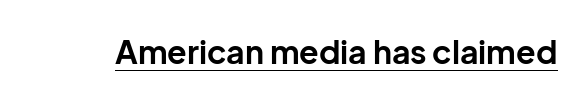
{"serif": "no", "italic": "no", "bold": "yes", "weight": "bold", "width": "normal", "stroke_contrast": "low", "x_height": "medium", "monospaced": "no", "underline": "yes", "letter_spacing": "normal", "letter_spacing_em": 0.0, "glyph_px": 32}
